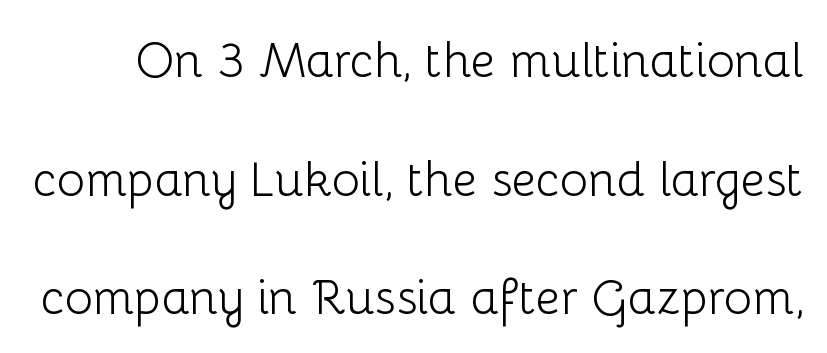
{"serif": "no", "italic": "no", "bold": "no", "weight": "light", "width": "normal", "stroke_contrast": "low", "x_height": "medium", "monospaced": "no", "underline": "no", "line_spacing": "loose", "line_spacing_ratio": 2.47, "letter_spacing": "normal", "letter_spacing_em": 0.0, "glyph_px": 48}
